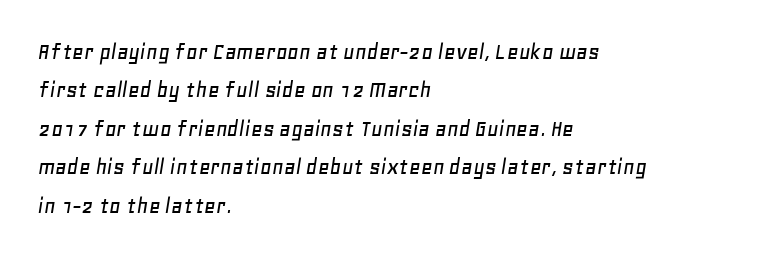
{"italic": "yes", "lean": "right", "slant_degrees": 11, "underline": "no", "align": "left", "line_spacing": "normal", "line_spacing_ratio": 1.54, "letter_spacing": "normal", "letter_spacing_em": 0.0, "glyph_px": 25}
